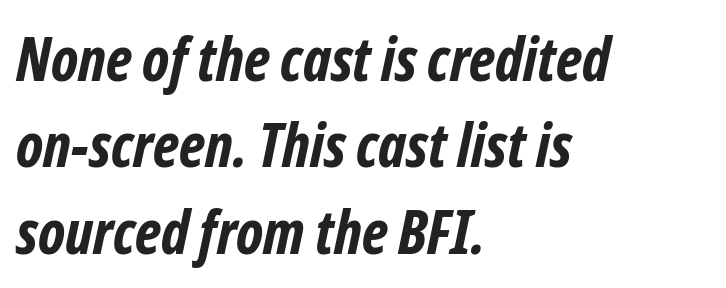
Type without underlining. Short note: letters normally spaced. Horizontal alignment here is leftward, the default for most running prose. What's the leading like? Ordinary, nothing unusual. This sample has the flowing, uneven cadence of proportional lettering.
